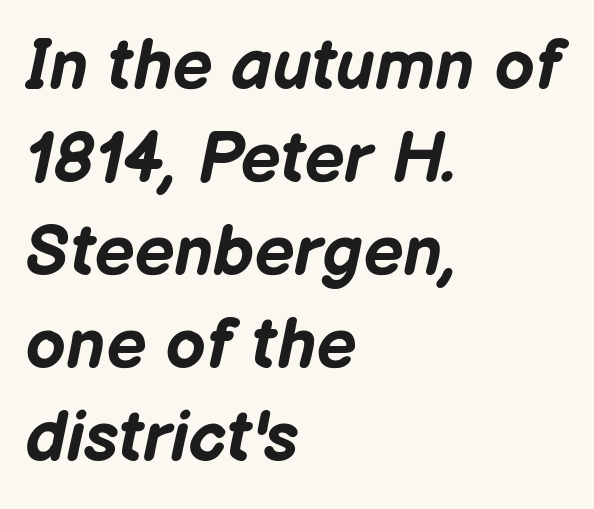
The image shows 71 px bold type, italic (leaning right); set left-aligned, normal line spacing (1.31x), normal letter spacing, not underlined; low stroke contrast and a medium x-height.
